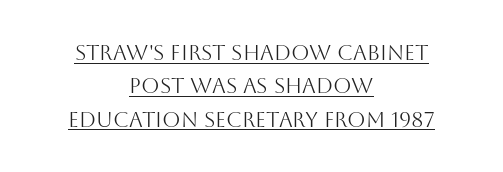
Ink coverage per letter is moderate at most. Ascenders rise straight up at ninety degrees. The rendering uses the underline text-decoration. Does extra space separate the letters? No, they use regular spacing.
